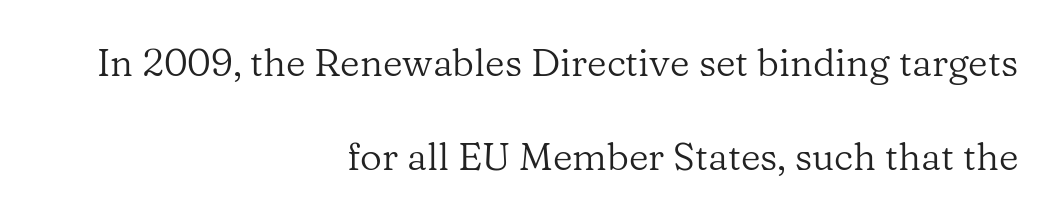
{"serif": "yes", "italic": "no", "bold": "no", "weight": "regular", "width": "normal", "stroke_contrast": "low", "x_height": "medium", "monospaced": "no", "underline": "no", "align": "right", "line_spacing": "loose", "line_spacing_ratio": 2.47, "letter_spacing": "normal", "letter_spacing_em": 0.0, "glyph_px": 38}
